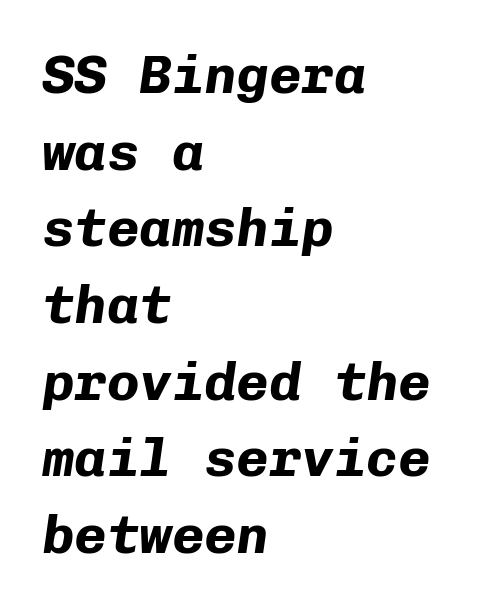
This rendering features lettering with no underline. Whoever set this chose a conventional vertical rhythm. A typesetter would call this zero additional tracking. The setting favours the left margin, as ordinary paragraphs usually do. Does the lettering tilt? It does — this is italic.
